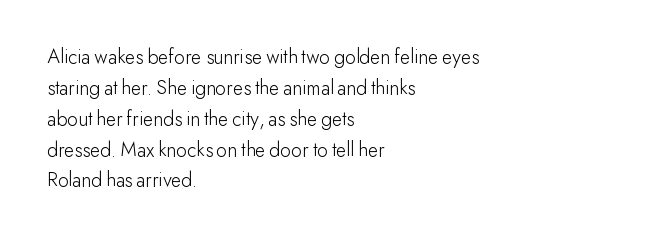
The image shows 21 px text type, upright; set left-aligned, normal line spacing (1.47x), normal letter spacing, not underlined.
